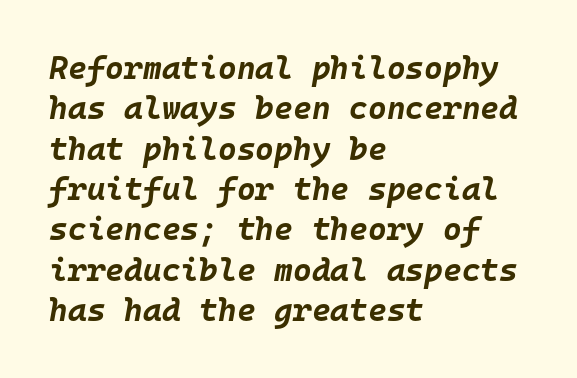
Looks like terminal output: every glyph gets an equal slot. The string is rendered with underlining switched off. What's the leading like? Ordinary, nothing unusual. In terms of posture, this sample is oblique. Look at the tracking — it's just the regular setting, nothing added.
